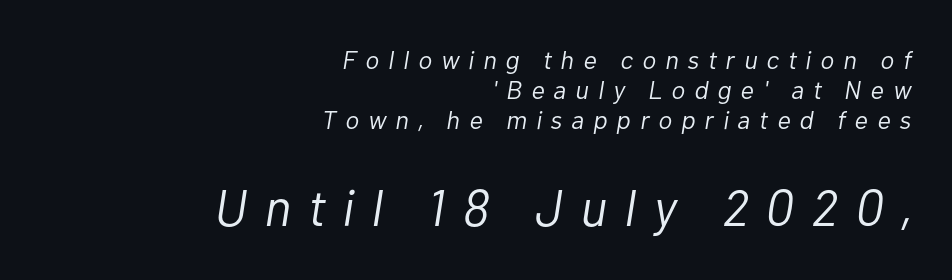
{"italic": "yes", "lean": "right", "slant_degrees": 10, "bold": "no", "weight": "light", "width": "normal", "stroke_contrast": "low", "x_height": "medium", "monospaced": "no", "underline": "no", "align": "right", "line_spacing": "tight", "line_spacing_ratio": 1.15, "letter_spacing": "wide", "letter_spacing_em": 0.35, "larger_block": "second", "size_ratio": 1.96, "glyph_px": 51}
